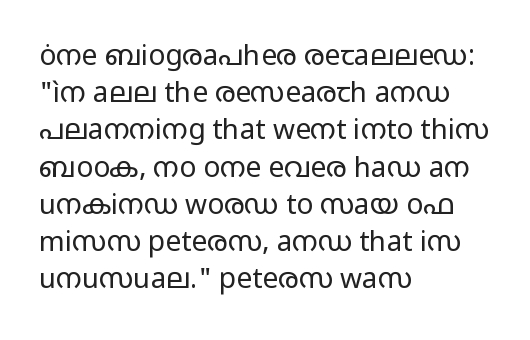
The image shows 28 px regular-weight, wide sans-serif type, upright; set left-aligned, normal line spacing (1.33x), normal letter spacing, not underlined; low stroke contrast and a medium x-height.
